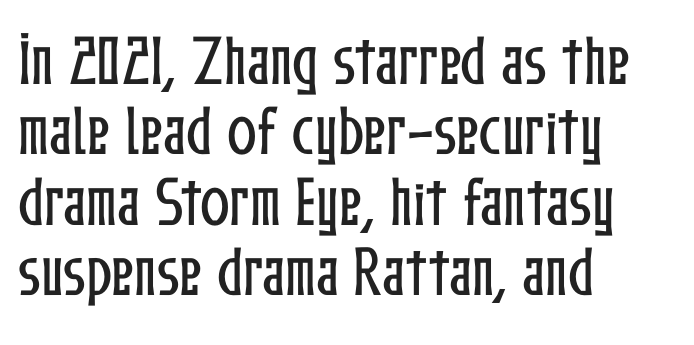
{"italic": "no", "width": "condensed", "stroke_contrast": "low", "x_height": "medium", "monospaced": "no", "underline": "no", "align": "left", "line_spacing": "normal", "line_spacing_ratio": 1.28, "letter_spacing": "normal", "letter_spacing_em": 0.0, "glyph_px": 55}
